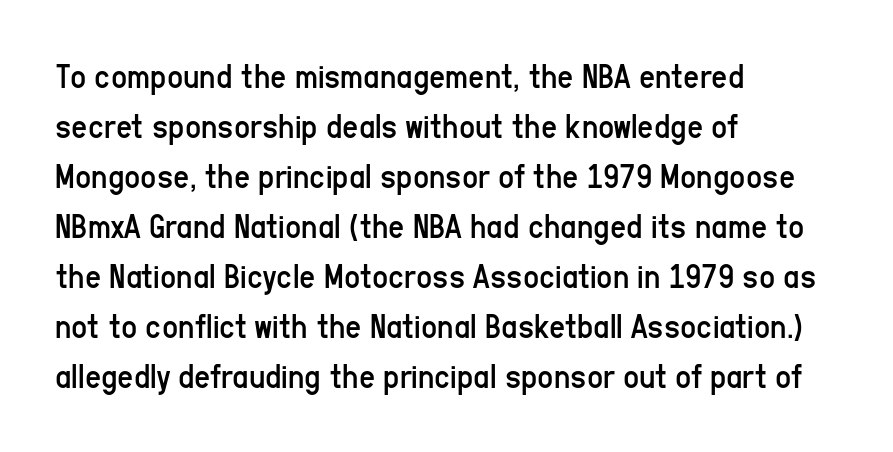
Q: Is the text bold? A: No.
Q: Is the text italic (slanted)? A: No, it is upright.
Q: Is the typeface a serif or a sans-serif typeface? A: Sans-serif.
Q: Is the text underlined? A: No.
Q: How is the paragraph aligned? A: Left-aligned.
Q: Is the spacing between letters normal or unusually wide? A: Normal.
Q: Is the spacing between lines tight, normal or loose? A: Normal.
Q: Width (condensed, normal, or wide)? A: Condensed.
Q: Stroke contrast? A: Low.
Q: x-height? A: Medium.
Q: Monospaced? A: No.
